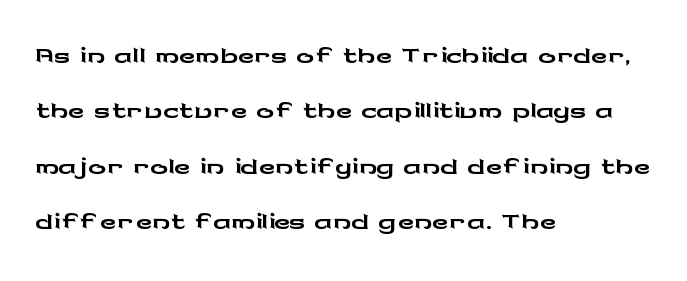
Q: Is the text italic (slanted)? A: No, it is upright.
Q: Is the typeface a serif or a sans-serif typeface? A: Sans-serif.
Q: Is the text underlined? A: No.
Q: How is the paragraph aligned? A: Left-aligned.
Q: Is the spacing between letters normal or unusually wide? A: Normal.
Q: Width (condensed, normal, or wide)? A: Wide.
Q: Stroke contrast? A: Low.
Q: x-height? A: Medium.
Q: Monospaced? A: No.
